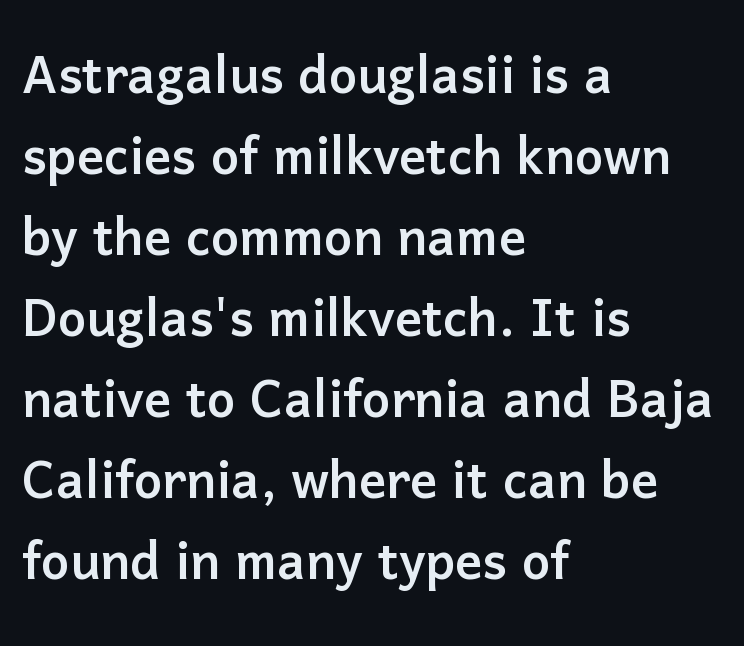
Posture: upright roman. Notice how the passage keeps a crisp vertical edge on the left only. Lines of text with bare space underneath. Is this a sans? Yes — the strokes have no serifs. How are the letters spaced? Ordinarily, with no added tracking. The passage shown is typed in a proportional face where columns would drift.
